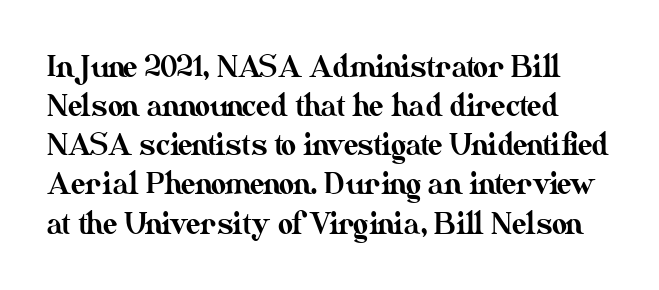
{"italic": "no", "width": "normal", "stroke_contrast": "medium", "x_height": "small", "monospaced": "no", "underline": "no", "line_spacing": "normal", "line_spacing_ratio": 1.35, "letter_spacing": "normal", "letter_spacing_em": 0.0, "glyph_px": 29}
